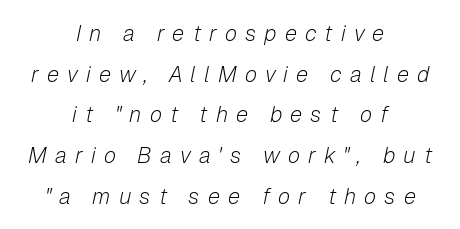
Each stroke keeps to a modest, everyday thickness or less. Horizontally, the lines are justified to the midpoint only. The typography opts for an oblique posture over an upright one. The gap between lines stays unmarked.
